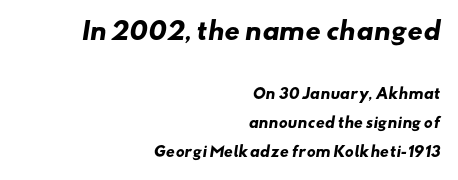
The rendering anchors every line to the right-hand side. What's the leading like? Stretched, with rows far apart. Short note: letters normally spaced. Thick stems and heavy bowls — unmistakably bold. Compare the two chunks: the upper has the greater cap height. Each row of text sits above clean, open space.
